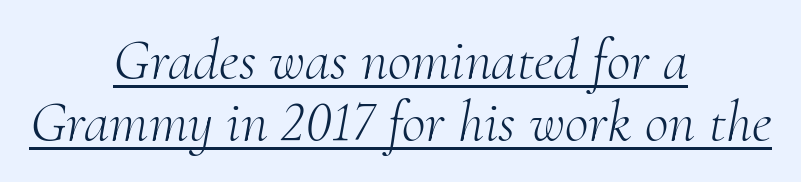
The image shows 58 px light serif type, italic (leaning right); set centered, tight line spacing (1.07x), normal letter spacing, underlined; medium stroke contrast and a small x-height.
